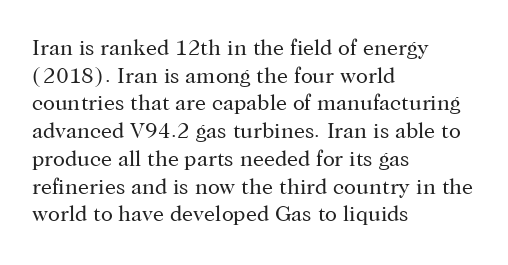
{"italic": "no", "bold": "no", "underline": "no", "align": "left", "line_spacing": "normal", "line_spacing_ratio": 1.26, "letter_spacing": "normal", "letter_spacing_em": 0.0, "glyph_px": 22}
